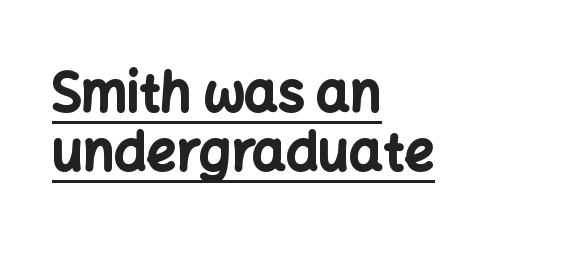
Q: Is the text bold? A: Yes.
Q: Is the text italic (slanted)? A: No, it is upright.
Q: Is the typeface a serif or a sans-serif typeface? A: Sans-serif.
Q: Is the text underlined? A: Yes.
Q: How is the paragraph aligned? A: Left-aligned.
Q: Is the spacing between letters normal or unusually wide? A: Normal.
Q: Is the spacing between lines tight, normal or loose? A: Tight.
Q: Width (condensed, normal, or wide)? A: Normal.
Q: Stroke contrast? A: Low.
Q: x-height? A: Medium.
Q: Monospaced? A: No.
